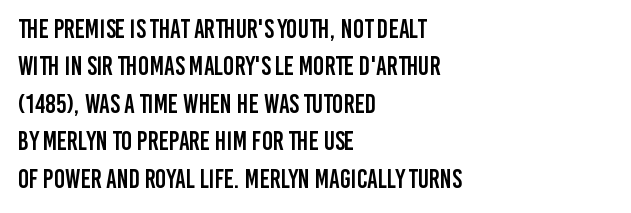
{"italic": "no", "underline": "no", "align": "left", "line_spacing": "normal", "line_spacing_ratio": 1.44, "letter_spacing": "normal", "letter_spacing_em": 0.0, "glyph_px": 26}
